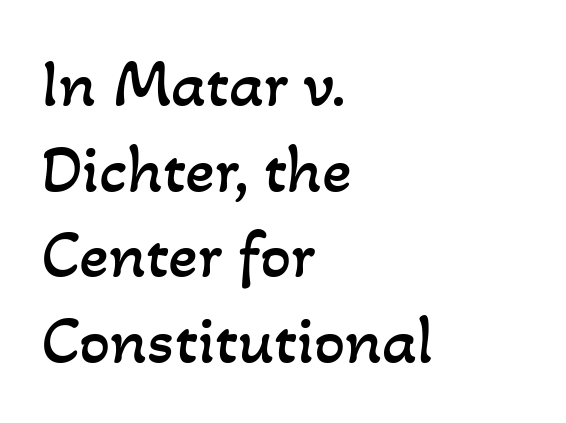
The image shows 69 px regular-weight type; set left-aligned, line spacing 1.24x, normal letter spacing, not underlined; low stroke contrast and a small x-height.
